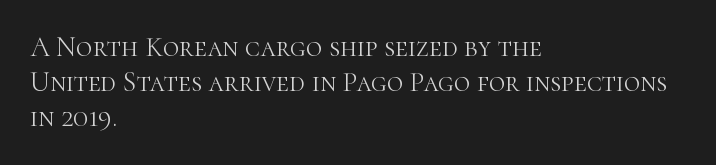
The image shows 28 px light serif type, upright; set left-aligned, normal line spacing (1.25x), normal letter spacing, not underlined; high stroke contrast and a medium x-height.
